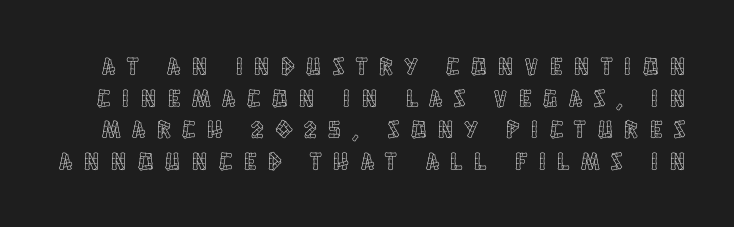
{"italic": "no", "underline": "no", "line_spacing": "normal", "line_spacing_ratio": 1.27, "letter_spacing": "wide", "letter_spacing_em": 0.48, "glyph_px": 25}
